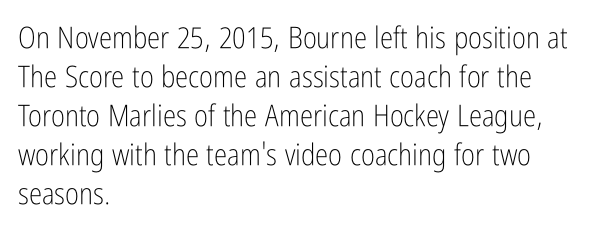
Letters rest on an invisible, unmarked baseline. The lettering stays uniformly vertical, giving the passage a roman look. Regular leading. One-word summary of the alignment: left. The face used here is proportionally spaced, like ordinary book or web type. Letters have the restrained weight of plain body copy at most.
